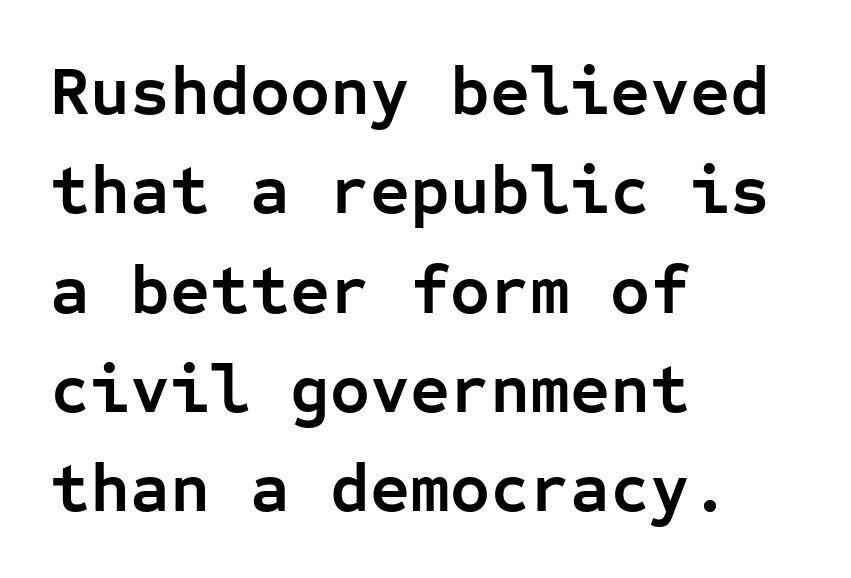
Q: Is the text bold? A: Yes.
Q: Is the text italic (slanted)? A: No, it is upright.
Q: Is the typeface a serif or a sans-serif typeface? A: Sans-serif.
Q: Is the text underlined? A: No.
Q: How is the paragraph aligned? A: Left-aligned.
Q: Is the spacing between letters normal or unusually wide? A: Normal.
Q: Is the spacing between lines tight, normal or loose? A: Normal.
Q: Width (condensed, normal, or wide)? A: Normal.
Q: Stroke contrast? A: Low.
Q: x-height? A: Medium.
Q: Monospaced? A: Yes.
